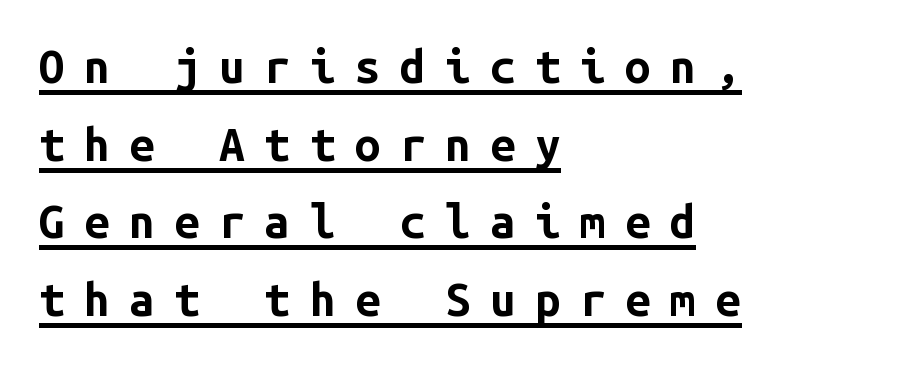
Q: Is the text bold? A: Yes.
Q: Is the text italic (slanted)? A: No, it is upright.
Q: Is the typeface a serif or a sans-serif typeface? A: Sans-serif.
Q: Is the text underlined? A: Yes.
Q: How is the paragraph aligned? A: Left-aligned.
Q: Is the spacing between letters normal or unusually wide? A: Unusually wide.
Q: Is the spacing between lines tight, normal or loose? A: Normal.
Q: Width (condensed, normal, or wide)? A: Normal.
Q: Stroke contrast? A: Low.
Q: x-height? A: Medium.
Q: Monospaced? A: Yes.
